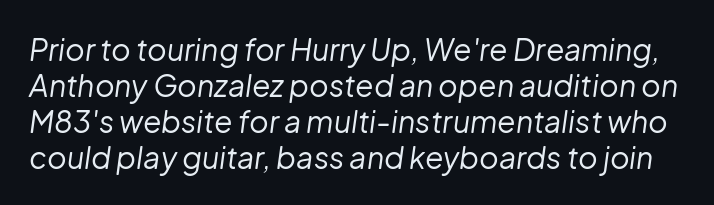
Each letter keeps its own natural width here, so spacing adapts to shape. The zone under the glyphs is completely vacant. The cut favours lightness, reaching ordinary text weight at its darkest. The gaps between neighbouring characters are ordinary and unremarkable. Every character sits at an angle, as italics do.
